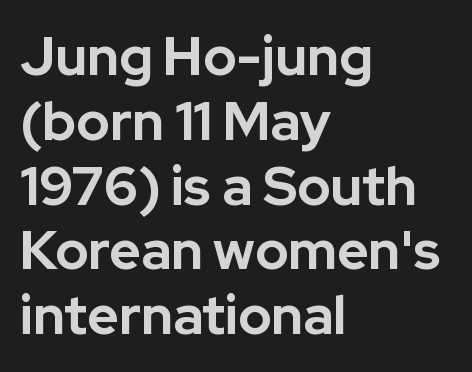
{"serif": "no", "italic": "no", "bold": "yes", "weight": "bold", "width": "normal", "stroke_contrast": "low", "x_height": "medium", "monospaced": "no", "underline": "no", "align": "left", "line_spacing_ratio": 1.2, "letter_spacing": "normal", "letter_spacing_em": 0.0, "glyph_px": 54}
